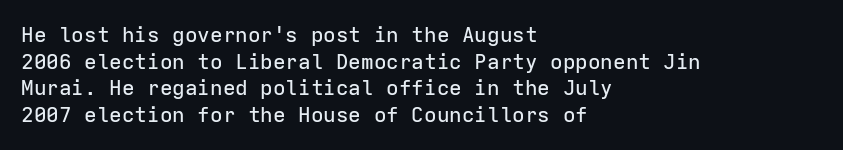
Successive baselines arrive at the customary interval. The space directly below the letters is spotless. The face used here is rendered with its standard letterfit. The rendering anchors every line to the left-hand side.
